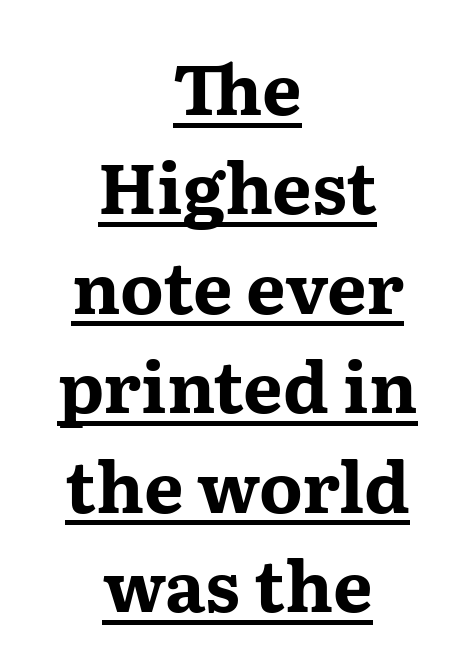
Vertically, the passage feels balanced, rows spaced as you'd expect. The letters stand upright; this is a roman face. Stroke terminals: seriffed. What decoration does the sample have? An underline. Neither beginnings nor endings align; midpoints do. Students, note that the glyphs here touch the page at normal intervals.
